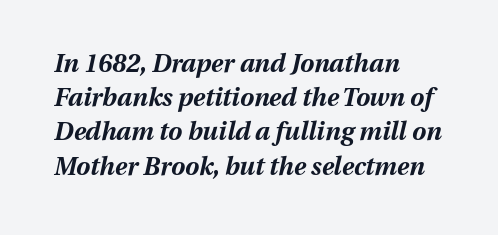
The image shows 25 px bold type, italic (leaning right); set left-aligned, normal line spacing (1.37x), normal letter spacing, not underlined.
